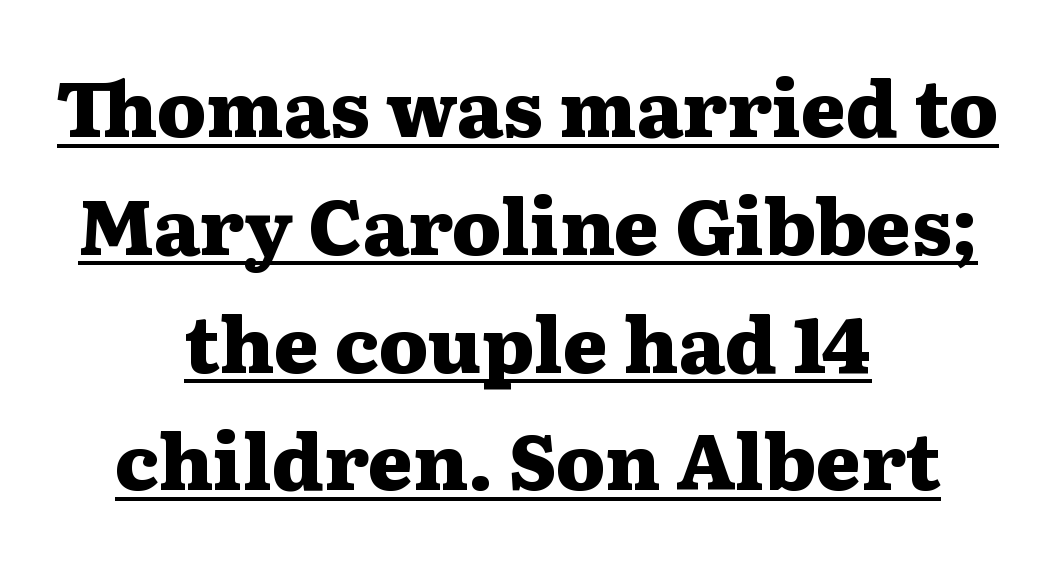
The image shows 77 px heavy, wide serif type, upright; set centered, normal line spacing (1.53x), normal letter spacing, underlined; medium stroke contrast and a medium x-height.
